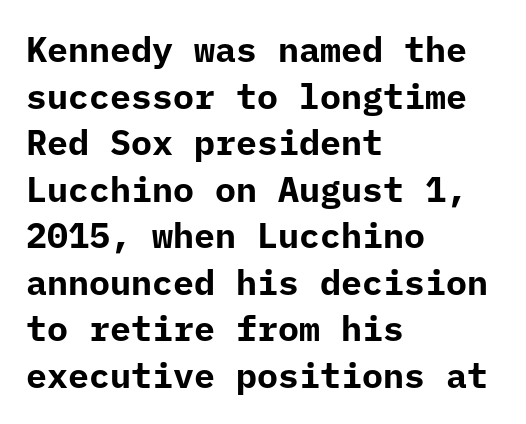
Q: Is the text bold? A: Yes.
Q: Is the text italic (slanted)? A: No, it is upright.
Q: Is the typeface a serif or a sans-serif typeface? A: Sans-serif.
Q: Is the text underlined? A: No.
Q: How is the paragraph aligned? A: Left-aligned.
Q: Is the spacing between letters normal or unusually wide? A: Normal.
Q: Is the spacing between lines tight, normal or loose? A: Normal.
Q: Width (condensed, normal, or wide)? A: Normal.
Q: Stroke contrast? A: Low.
Q: x-height? A: Medium.
Q: Monospaced? A: Yes.
